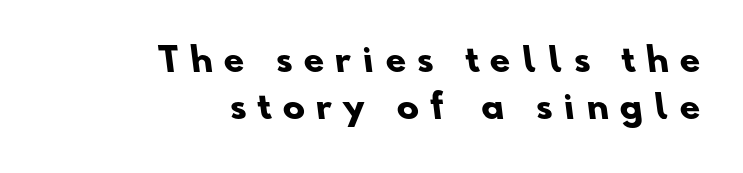
{"serif": "no", "bold": "yes", "weight": "heavy", "width": "normal", "stroke_contrast": "low", "x_height": "small", "monospaced": "no", "underline": "no", "align": "right", "line_spacing": "normal", "line_spacing_ratio": 1.42, "letter_spacing": "wide", "letter_spacing_em": 0.35, "glyph_px": 33}
